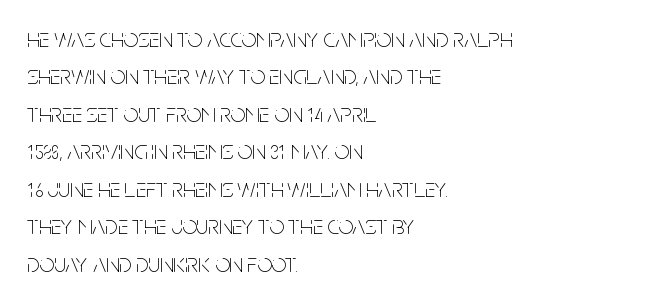
Is the letter spacing exaggerated? No — it looks like the ordinary default. This block has exactly the height ordinary leading produces. This is the regular roman posture of the typeface. Weight: not bold — regular or lighter.
